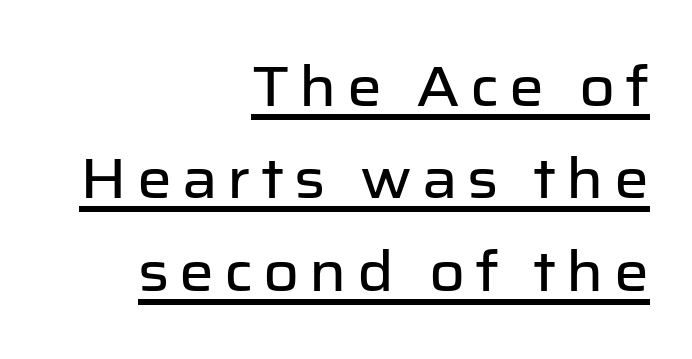
{"serif": "no", "italic": "no", "width": "normal", "stroke_contrast": "low", "x_height": "medium", "monospaced": "no", "underline": "yes", "align": "right", "line_spacing": "normal", "line_spacing_ratio": 1.68, "glyph_px": 55}
